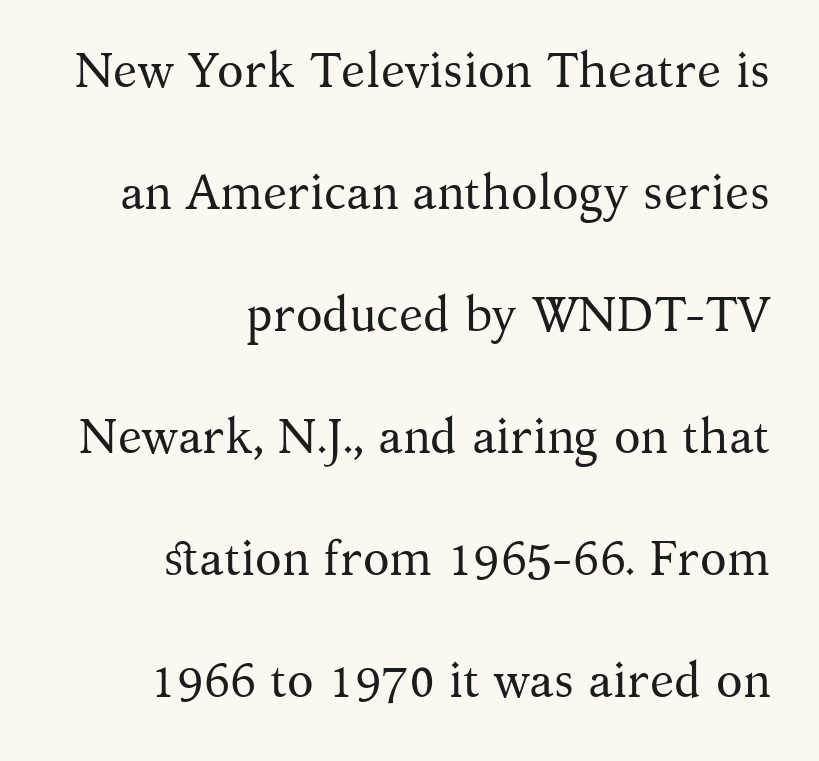
Q: Is the text bold? A: No.
Q: Is the text italic (slanted)? A: No, it is upright.
Q: Is the typeface a serif or a sans-serif typeface? A: Serif.
Q: Is the text underlined? A: No.
Q: How is the paragraph aligned? A: Right-aligned.
Q: Is the spacing between letters normal or unusually wide? A: Normal.
Q: Is the spacing between lines tight, normal or loose? A: Loose.
Q: Width (condensed, normal, or wide)? A: Normal.
Q: Stroke contrast? A: Medium.
Q: x-height? A: Medium.
Q: Monospaced? A: No.
